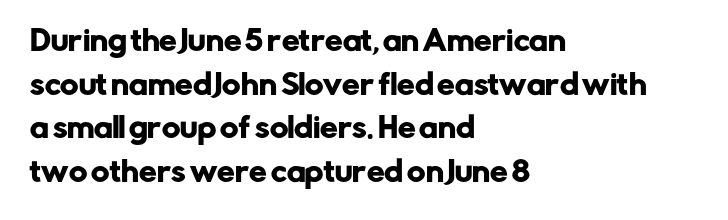
Unmarked baselines from the first word to the last. Honestly, the row spacing looks completely unremarkable. Notice how the passage keeps a crisp vertical edge on the left only. The horizontal fit of the characters is conventional and even. No italicization has been applied; the sample stays upright.
